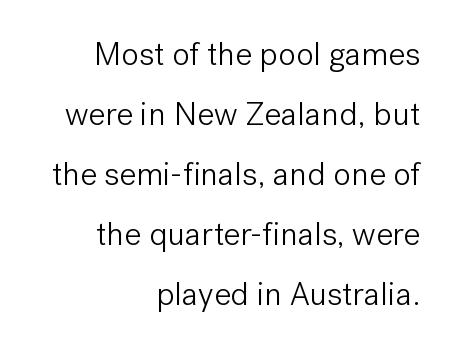
Q: Is the text bold? A: No.
Q: Is the text italic (slanted)? A: No, it is upright.
Q: Is the typeface a serif or a sans-serif typeface? A: Sans-serif.
Q: Is the text underlined? A: No.
Q: How is the paragraph aligned? A: Right-aligned.
Q: Is the spacing between letters normal or unusually wide? A: Normal.
Q: Width (condensed, normal, or wide)? A: Normal.
Q: Stroke contrast? A: Low.
Q: x-height? A: Medium.
Q: Monospaced? A: No.
